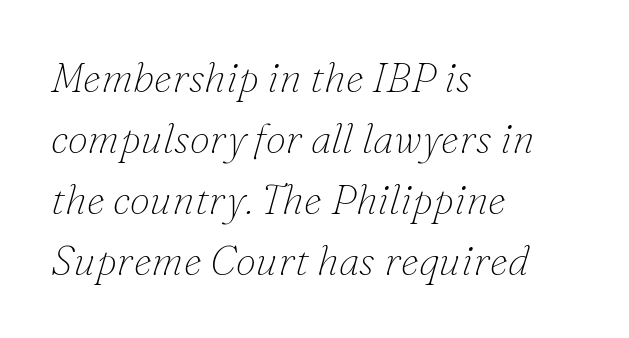
The block of text has a typical density, with ordinary space between rows. Notice how the stems are inclined rather than vertical — that's the hallmark of italics. Is this a fixed-width face? No — the glyphs have proportional, varying widths. Beneath every word, the page is bare.
